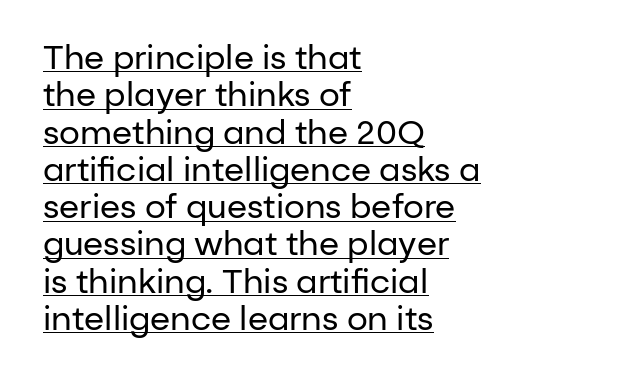
Summary of weight: not heavy and not bold. Quick note: not italic, upright. Letterform terminals end flat and unadorned throughout the passage. Does the leading feel generous? Not at all — it's pinched.
